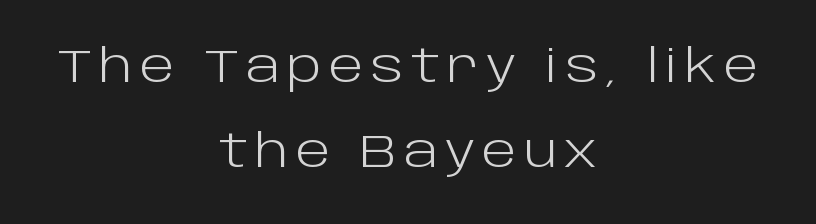
The image shows 46 px light sans-serif type, upright; set centered, line spacing 1.84x, not underlined; low stroke contrast and a large x-height.
